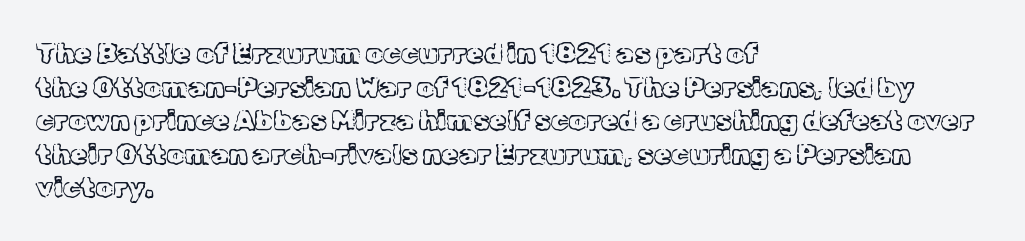
The image shows 28 px light serif type, upright; set left-aligned, line spacing 1.2x, normal letter spacing, not underlined; a medium x-height.
